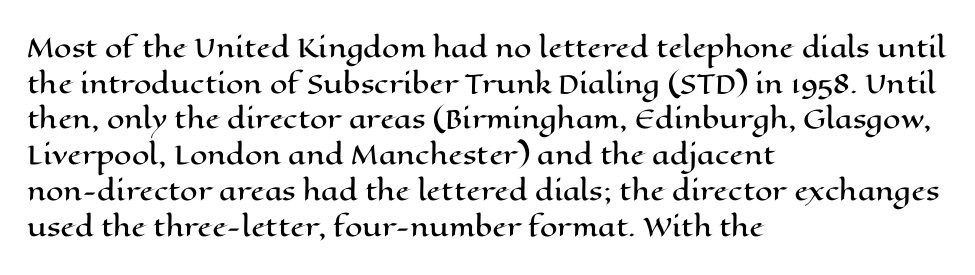
The image shows 25 px text type, upright; set left-aligned, normal line spacing (1.43x), normal letter spacing, not underlined.
